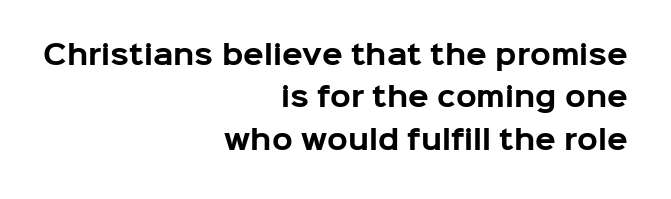
Q: Is the text bold? A: Yes.
Q: Is the text italic (slanted)? A: No, it is upright.
Q: Is the text underlined? A: No.
Q: How is the paragraph aligned? A: Right-aligned.
Q: Is the spacing between letters normal or unusually wide? A: Normal.
Q: Is the spacing between lines tight, normal or loose? A: Normal.
